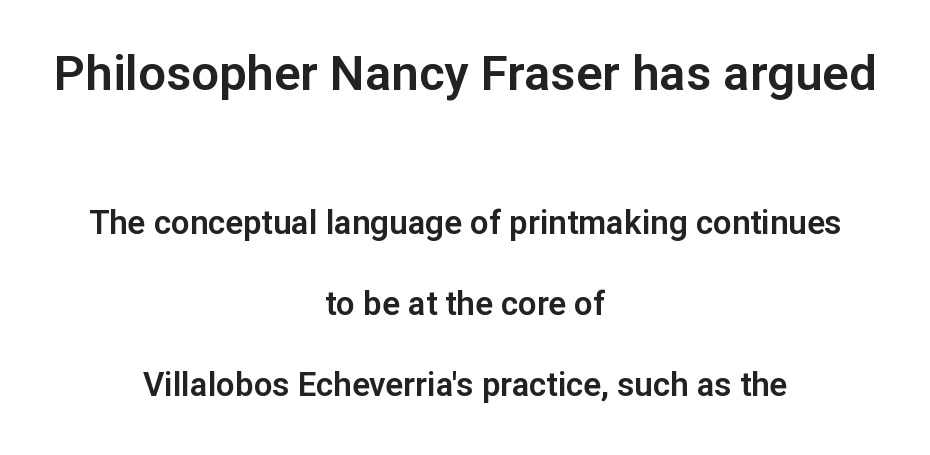
{"serif": "no", "italic": "no", "width": "normal", "stroke_contrast": "low", "x_height": "medium", "monospaced": "no", "underline": "no", "align": "center", "line_spacing": "loose", "line_spacing_ratio": 2.45, "letter_spacing": "normal", "letter_spacing_em": 0.0, "larger_block": "first", "size_ratio": 1.48, "glyph_px": 49}
